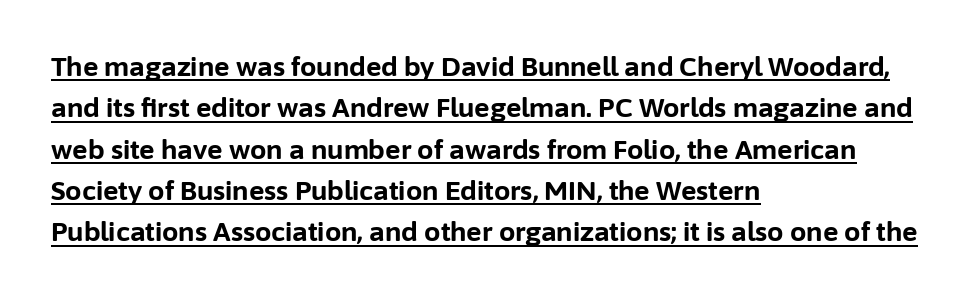
Every character sits straight up, as roman type does. The sample's only ornament is a line tracing under the words. The text block is weighted toward the left margin, trailing off unevenly rightward. The sample has been set heavy, in full bold. What's the leading like? Ordinary, nothing unusual.
